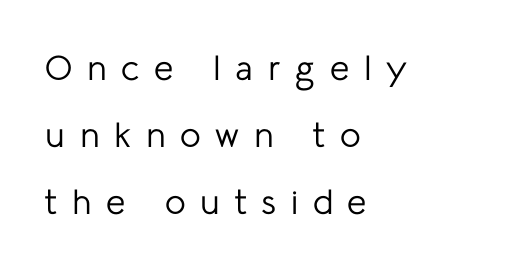
Q: Is the text bold? A: No.
Q: Is the text italic (slanted)? A: No, it is upright.
Q: Is the typeface a serif or a sans-serif typeface? A: Sans-serif.
Q: Is the text underlined? A: No.
Q: How is the paragraph aligned? A: Left-aligned.
Q: Is the spacing between letters normal or unusually wide? A: Unusually wide.
Q: Is the spacing between lines tight, normal or loose? A: Loose.
Q: Width (condensed, normal, or wide)? A: Normal.
Q: Stroke contrast? A: Low.
Q: x-height? A: Medium.
Q: Monospaced? A: No.
